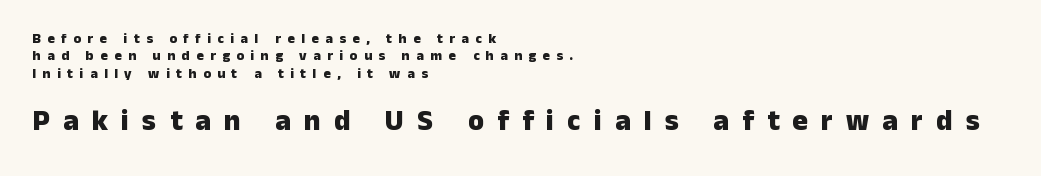
{"serif": "no", "italic": "no", "bold": "yes", "weight": "heavy", "width": "normal", "stroke_contrast": "low", "x_height": "medium", "monospaced": "no", "underline": "no", "align": "left", "line_spacing": "normal", "line_spacing_ratio": 1.25, "letter_spacing": "wide", "letter_spacing_em": 0.46, "larger_block": "second", "size_ratio": 2.07, "glyph_px": 29}
